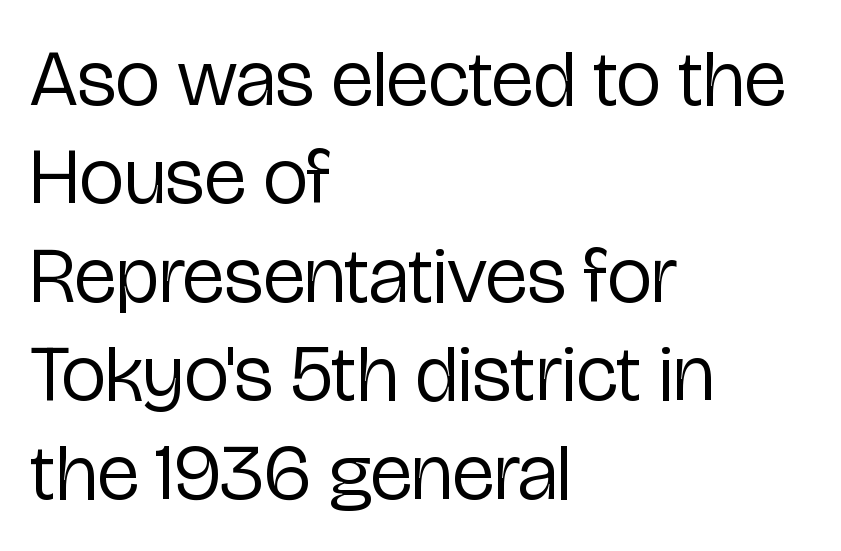
Q: Is the text bold? A: No.
Q: Is the text italic (slanted)? A: No, it is upright.
Q: Is the typeface a serif or a sans-serif typeface? A: Sans-serif.
Q: Is the text underlined? A: No.
Q: How is the paragraph aligned? A: Left-aligned.
Q: Is the spacing between letters normal or unusually wide? A: Normal.
Q: Width (condensed, normal, or wide)? A: Condensed.
Q: Stroke contrast? A: Low.
Q: x-height? A: Medium.
Q: Monospaced? A: No.
